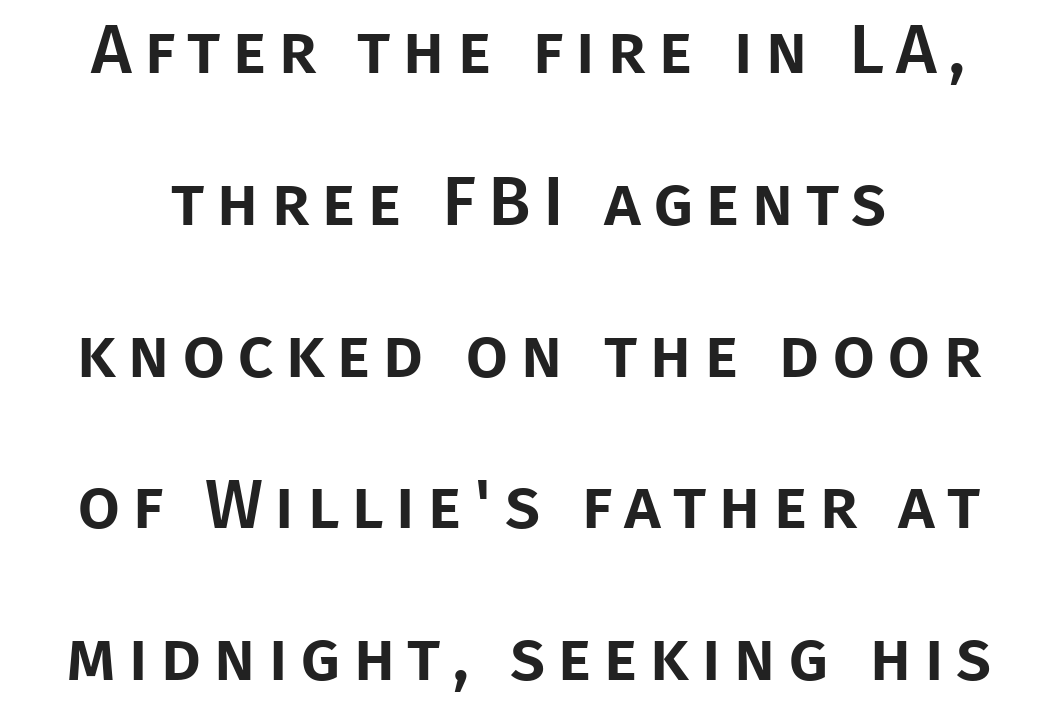
{"serif": "no", "italic": "no", "width": "normal", "stroke_contrast": "low", "x_height": "large", "monospaced": "no", "underline": "no", "line_spacing": "loose", "line_spacing_ratio": 2.2, "glyph_px": 69}
